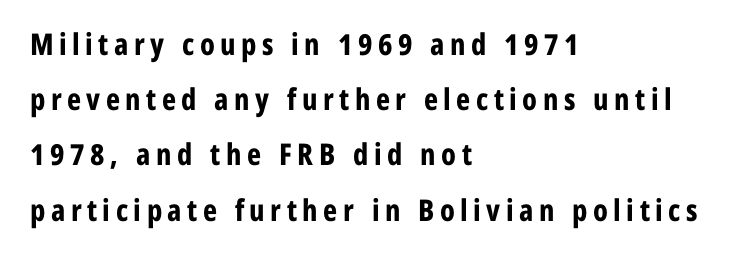
{"serif": "no", "italic": "no", "bold": "yes", "weight": "bold", "width": "condensed", "stroke_contrast": "low", "x_height": "medium", "monospaced": "no", "underline": "no", "align": "left", "line_spacing_ratio": 1.84, "glyph_px": 30}
